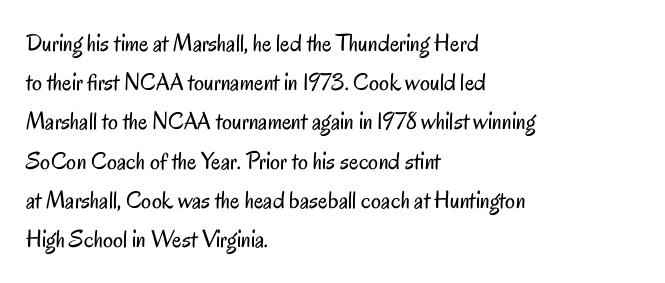
Q: Is the text bold? A: No.
Q: Is the text italic (slanted)? A: No, it is upright.
Q: Is the text underlined? A: No.
Q: How is the paragraph aligned? A: Left-aligned.
Q: Is the spacing between letters normal or unusually wide? A: Normal.
Q: Is the spacing between lines tight, normal or loose? A: Normal.
